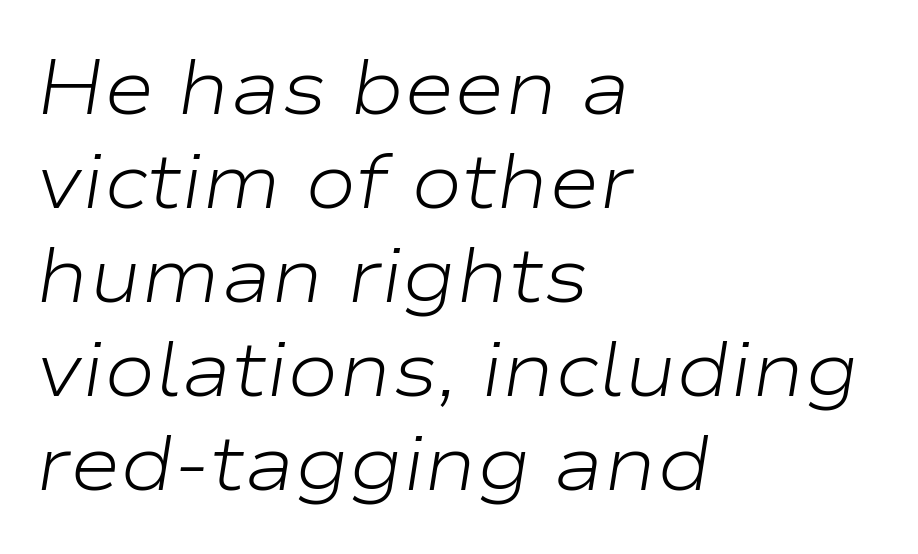
Q: Is the text bold? A: No.
Q: Is the text italic (slanted)? A: Yes, it leans right by about 9 degrees.
Q: Is the text underlined? A: No.
Q: How is the paragraph aligned? A: Left-aligned.
Q: Is the spacing between letters normal or unusually wide? A: Normal.
Q: Width (condensed, normal, or wide)? A: Wide.
Q: Stroke contrast? A: Low.
Q: x-height? A: Medium.
Q: Monospaced? A: No.
